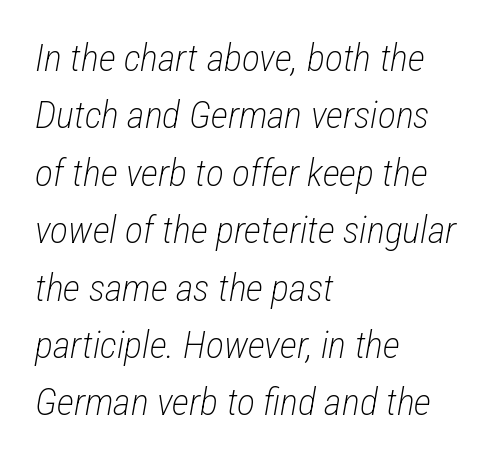
Character widths vary here, with narrow letters taking less room than wide ones. Characters follow at the spacing the type designer built in. Regular leading. Reading down the block, your eye returns to a fixed left position each line. Designer's note — italics engaged. The strokes carry an ordinary text weight at most.
